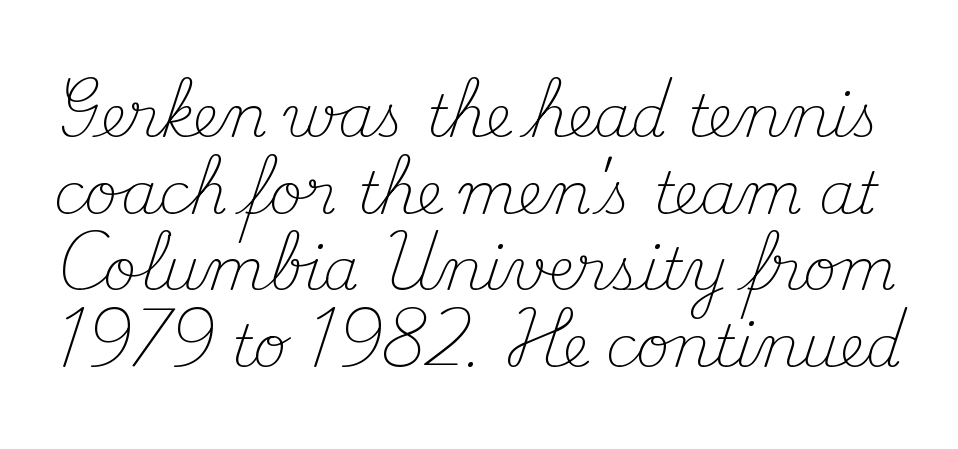
The image shows 58 px light serif type; set normal line spacing (1.32x), normal letter spacing, not underlined; medium stroke contrast and a small x-height.
